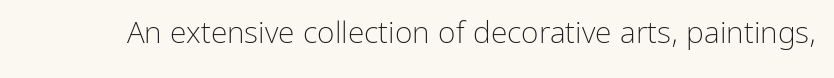
The image shows 30 px light sans-serif type, upright; set normal letter spacing, not underlined; low stroke contrast and a medium x-height.
